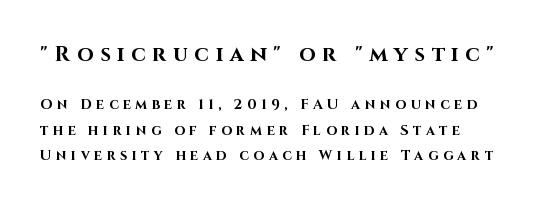
The image shows 21 px bold type, upright; set line spacing 1.83x, unusually wide letter spacing (+0.32 em), not underlined; the first (top) block is 1.5x larger.
